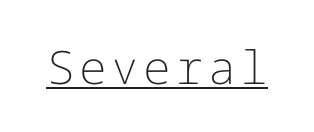
The image shows 46 px light sans-serif type, upright; set underlined; low stroke contrast and a medium x-height.
